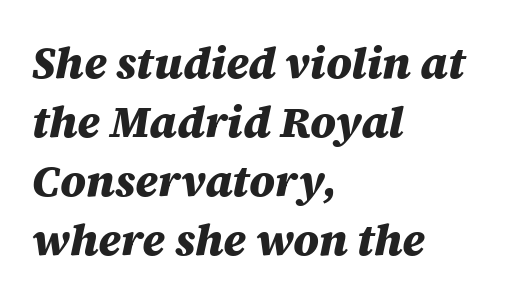
Is this a fixed-width face? No — the glyphs have proportional, varying widths. This rendering leaves character spacing at its baseline value. Stroke thickness is high; the sample reads as a true bold. The string is rendered with underlining switched off. Typeset ragged right — the left edge is the straight one. Does the leading feel generous? No, just average.
